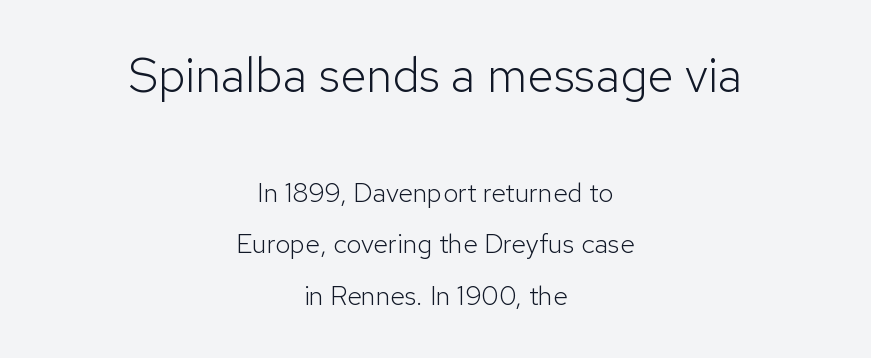
No extra tracking has been applied to these lines. A clean baseline with only descenders dipping below it. The lines are quadded center. These two chunks differ in scale, with the top chunk taking the larger measure. Reading down the column, the eye jumps a long way to each next line.
